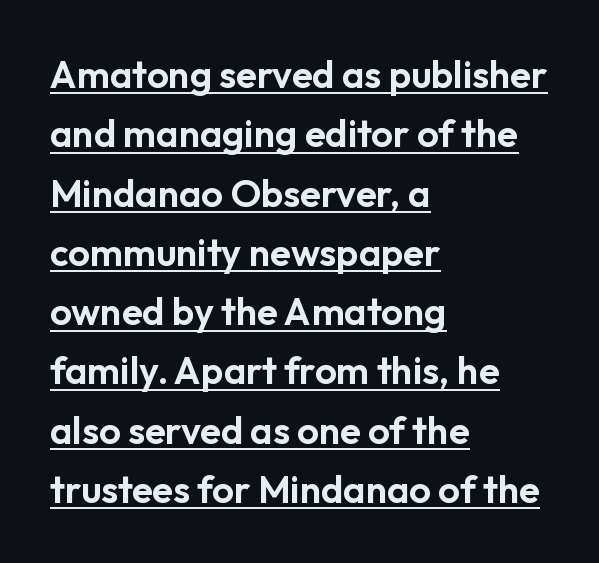
The image shows 38 px sans-serif type, upright; set left-aligned, normal line spacing (1.56x), normal letter spacing, underlined; low stroke contrast and a medium x-height.
